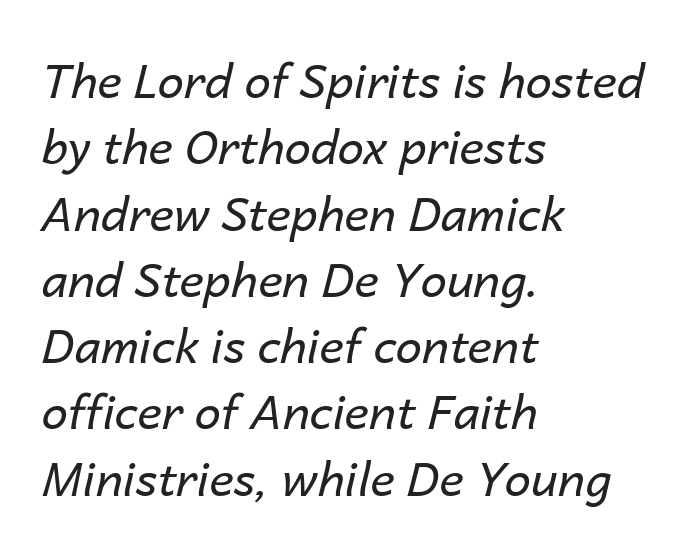
The image shows 47 px regular-weight type, italic (leaning right); set left-aligned, normal line spacing (1.41x), normal letter spacing, not underlined; low stroke contrast and a medium x-height.
